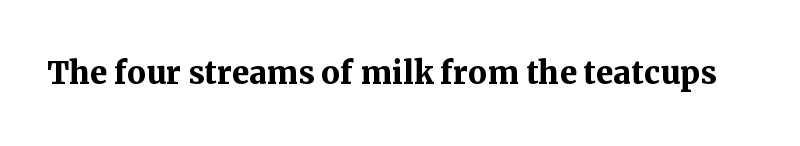
Is this a fixed-width face? No — the glyphs have proportional, varying widths. Bold? Absolutely — the strokes are thick and heavy. The baseline area is clear. Tracking value appears to be zero — textbook default spacing. Italic: no, the glyphs are upright roman. This sample uses a serif face.
